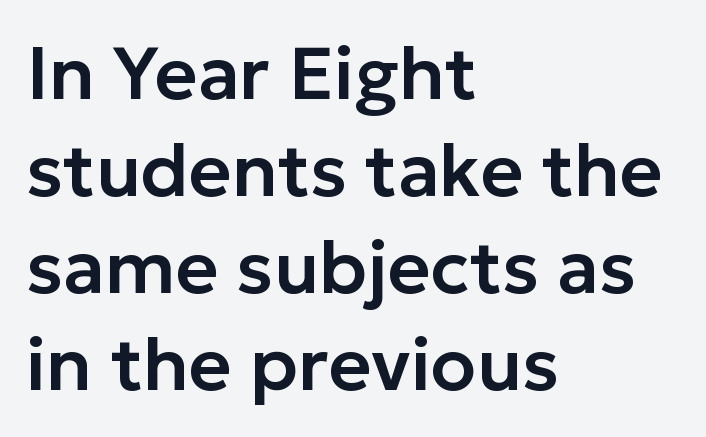
{"serif": "no", "italic": "no", "width": "normal", "stroke_contrast": "low", "x_height": "medium", "monospaced": "no", "underline": "no", "align": "left", "line_spacing": "normal", "line_spacing_ratio": 1.31, "letter_spacing": "normal", "letter_spacing_em": 0.0, "glyph_px": 74}
